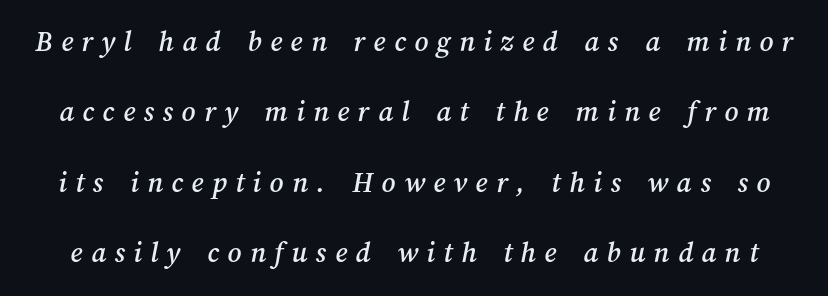
Spacing verdict: proportional, widths tailored to each character. Tracking value appears strongly positive — letters spread wide. In terms of leading, this rendering errs on the spacious side. Underline: absent.
